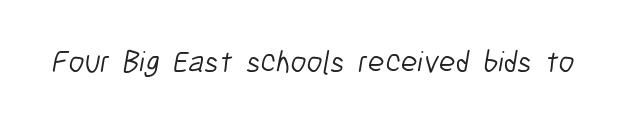
The image shows 31 px light, condensed sans-serif type; set normal letter spacing, not underlined; low stroke contrast and a medium x-height.
